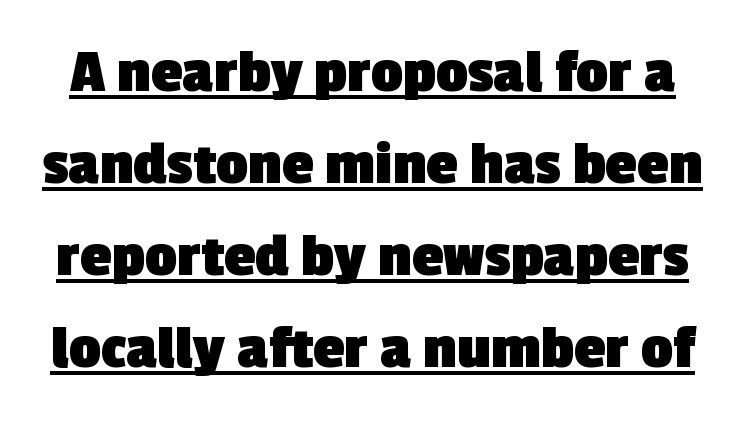
{"serif": "no", "bold": "yes", "weight": "heavy", "width": "normal", "x_height": "medium", "monospaced": "no", "underline": "yes", "line_spacing": "normal", "line_spacing_ratio": 1.46, "letter_spacing": "normal", "letter_spacing_em": 0.0, "glyph_px": 63}
